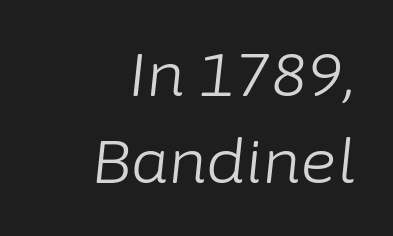
The image shows 61 px light type, italic (leaning right); set right-aligned, normal line spacing (1.42x), normal letter spacing, not underlined; low stroke contrast and a medium x-height.
